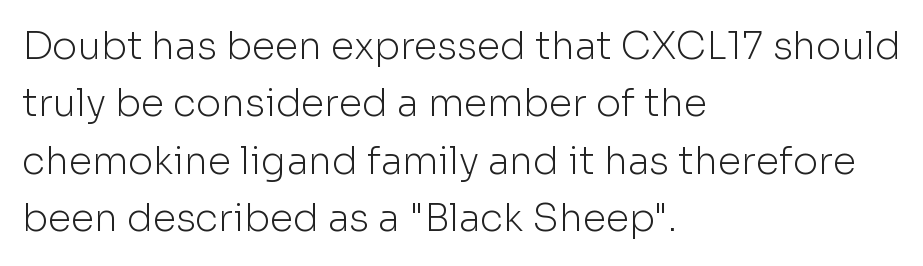
Vertical strokes here are truly vertical. Leading matches the norm, producing a regular column. Look at the bottom of the vertical strokes: they stop flat, with no serifs. The rag falls on the right side of this text block. The specimen omits any rule beneath the text block's lines. Character widths vary here, with narrow letters taking less room than wide ones.
